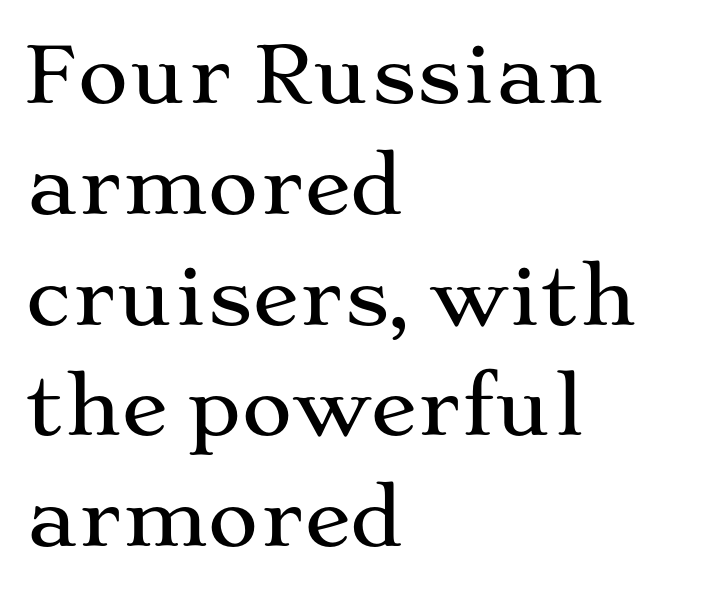
The image shows 78 px wide serif type, upright; set left-aligned, normal line spacing (1.42x), normal letter spacing, not underlined; medium stroke contrast and a medium x-height.
